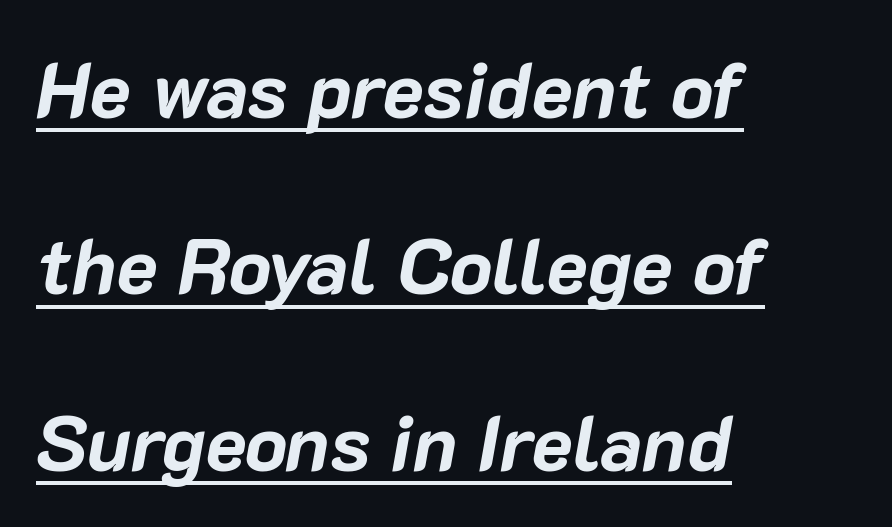
Quick note: interline space is abundant. A continuous stroke trails under the words, as in a hyperlink. In CSS terms this would be text-align: left. If you drew a line through each stem, it would be angled.
